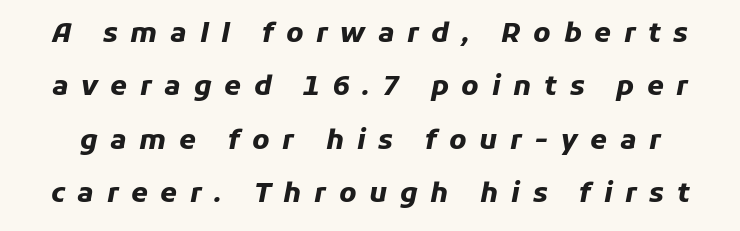
Q: Is the text bold? A: Yes.
Q: Is the text italic (slanted)? A: Yes, it leans right by about 11 degrees.
Q: Is the text underlined? A: No.
Q: Is the spacing between letters normal or unusually wide? A: Unusually wide.
Q: Is the spacing between lines tight, normal or loose? A: Loose.
